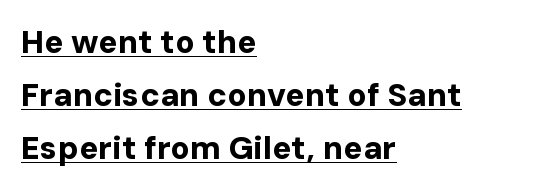
Tall strokes in this sample are plumb rather than angled. Note: no serifs on the glyphs. The leading is moderate, giving the passage an even texture. Leftover space on each line is placed entirely after the last word. These lines are rendered in a variable-pitch font. Each line of the rendering has a horizontal stroke beneath the glyphs.
